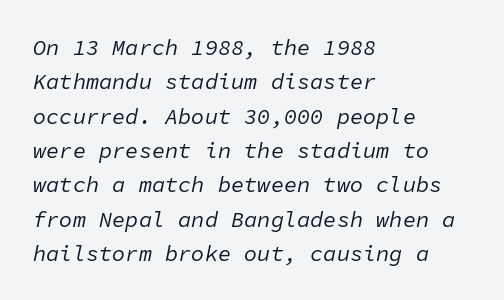
Q: Is the text bold? A: No.
Q: Is the text italic (slanted)? A: Yes, it leans right by about 11 degrees.
Q: Is the text underlined? A: No.
Q: How is the paragraph aligned? A: Left-aligned.
Q: Is the spacing between letters normal or unusually wide? A: Normal.
Q: Is the spacing between lines tight, normal or loose? A: Normal.
